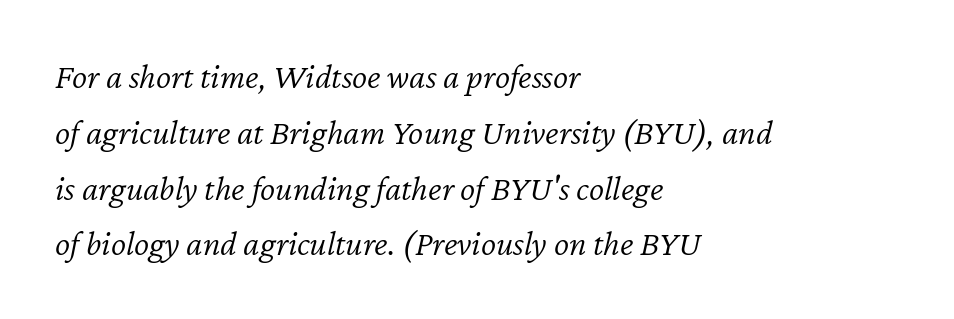
The ragged edge is on the right, which tells us the setting is flush left. Underline: absent. Students, observe: this is what conventionally led text looks like. Letter spacing: default.
